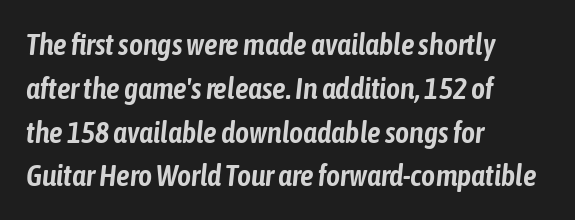
What stands out about the letter spacing? Nothing — it is the standard amount. The paragraph has a hard left edge and a soft right edge. The specimen omits any rule beneath the text block's lines. A typesetter would call this proportional, since set widths differ per character.
